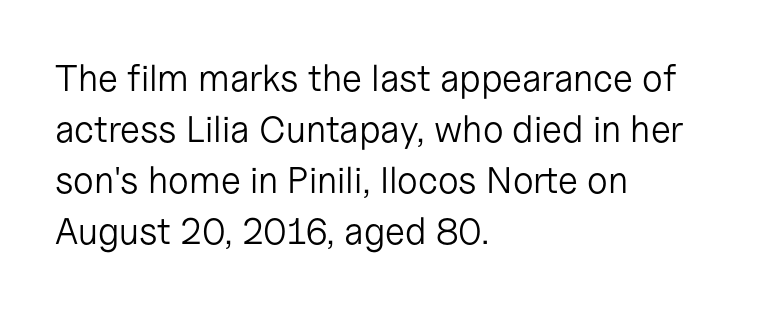
Posture: straight, roman, zero tilt. The face looks like a standard text weight, possibly lighter. Do the characters align in a grid? No, the font is proportional. Just letters on the line, the space beneath them empty. This sample keeps an unexceptional amount of space between lines.
